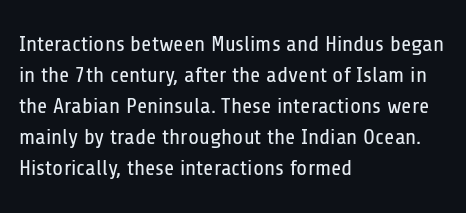
Q: Is the text bold? A: No.
Q: Is the text italic (slanted)? A: No, it is upright.
Q: Is the text underlined? A: No.
Q: How is the paragraph aligned? A: Left-aligned.
Q: Is the spacing between letters normal or unusually wide? A: Normal.
Q: Is the spacing between lines tight, normal or loose? A: Normal.
